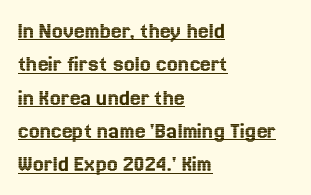
Reading down the block, your eye returns to a fixed left position each line. The block of text has a typical density, with ordinary space between rows. In terms of letterspacing, this is plain default setting. Underline: present. Characters remain perfectly vertical along every line.
